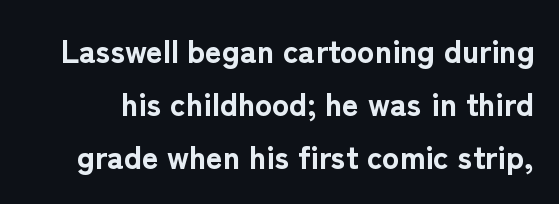
{"serif": "no", "italic": "no", "bold": "yes", "weight": "bold", "width": "normal", "stroke_contrast": "low", "x_height": "medium", "monospaced": "no", "underline": "no", "line_spacing": "normal", "line_spacing_ratio": 1.65, "letter_spacing": "normal", "letter_spacing_em": 0.0, "glyph_px": 32}
